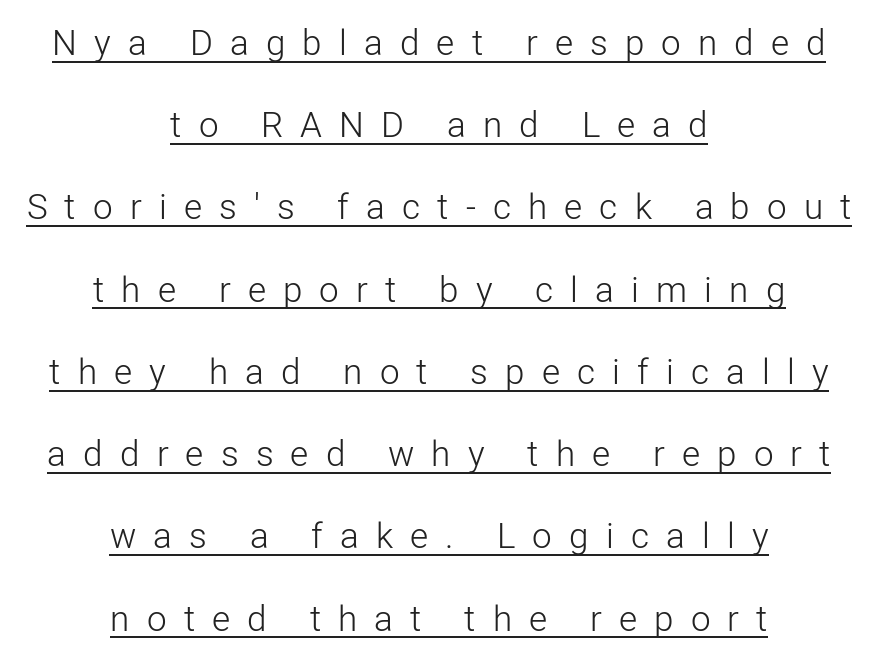
The image shows 35 px light sans-serif type, upright; set centered, loose line spacing (2.35x), unusually wide letter spacing (+0.49 em), underlined; low stroke contrast and a medium x-height.
